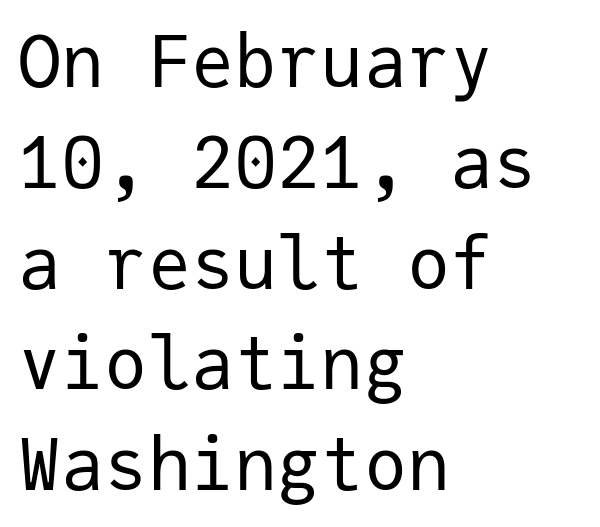
The image shows 72 px regular-weight sans-serif type, upright, monospaced; set left-aligned, normal line spacing (1.4x), normal letter spacing, not underlined; low stroke contrast and a medium x-height.
